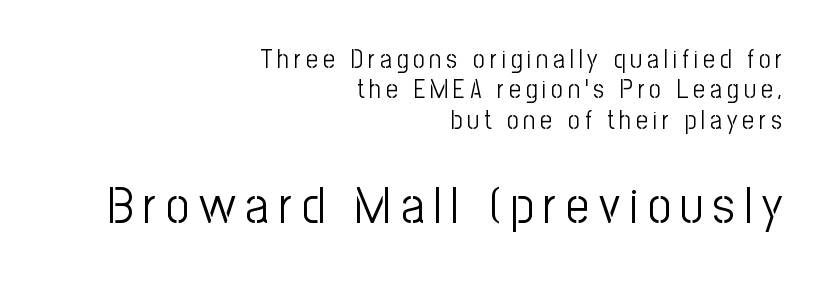
{"serif": "no", "italic": "no", "bold": "no", "weight": "light", "width": "condensed", "stroke_contrast": "low", "x_height": "medium", "monospaced": "no", "underline": "no", "align": "right", "line_spacing_ratio": 1.17, "larger_block": "second", "size_ratio": 1.96, "glyph_px": 51}
